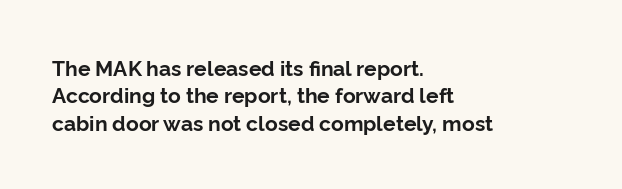
The image shows 21 px bold type, upright; set left-aligned, normal line spacing (1.3x), normal letter spacing, not underlined.
